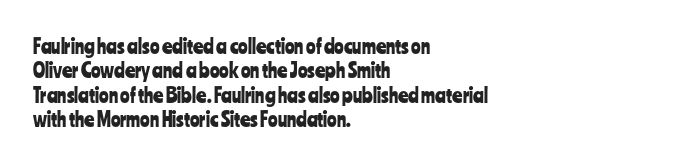
{"italic": "no", "underline": "no", "align": "left", "line_spacing_ratio": 1.22, "letter_spacing": "normal", "letter_spacing_em": 0.0, "glyph_px": 20}
